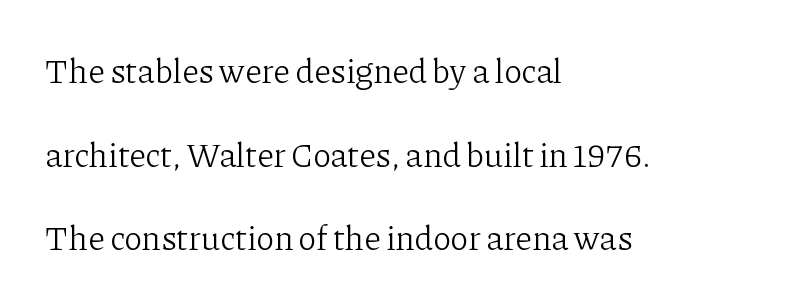
{"serif": "yes", "italic": "no", "bold": "no", "weight": "light", "width": "normal", "stroke_contrast": "low", "x_height": "medium", "monospaced": "no", "underline": "no", "align": "left", "line_spacing": "loose", "line_spacing_ratio": 2.46, "letter_spacing": "normal", "letter_spacing_em": 0.0, "glyph_px": 34}
